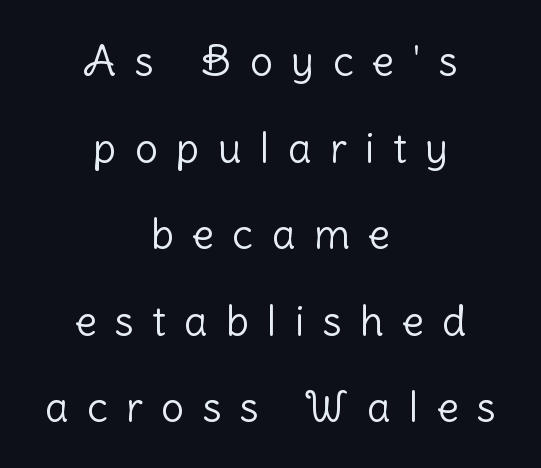
Q: Is the text bold? A: No.
Q: Is the text italic (slanted)? A: No, it is upright.
Q: Is the typeface a serif or a sans-serif typeface? A: Sans-serif.
Q: Is the text underlined? A: No.
Q: How is the paragraph aligned? A: Centered.
Q: Is the spacing between letters normal or unusually wide? A: Unusually wide.
Q: Is the spacing between lines tight, normal or loose? A: Loose.
Q: Width (condensed, normal, or wide)? A: Normal.
Q: Stroke contrast? A: Low.
Q: x-height? A: Medium.
Q: Monospaced? A: No.
